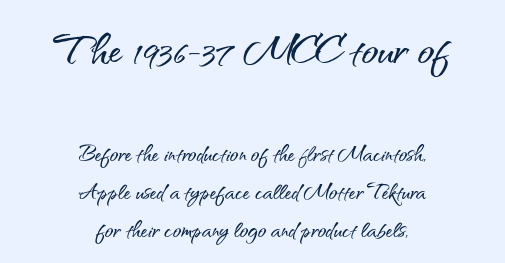
The image shows 55 px sans-serif type; set centered, normal line spacing (1.36x), normal letter spacing, not underlined; the first (top) block is 1.96x larger; medium stroke contrast and a small x-height.
